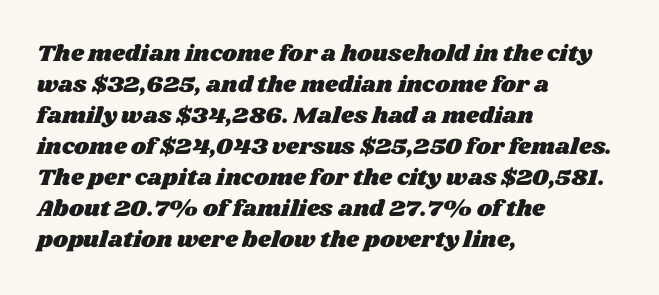
The image shows 23 px text type; set left-aligned, normal line spacing (1.35x), normal letter spacing, not underlined.
